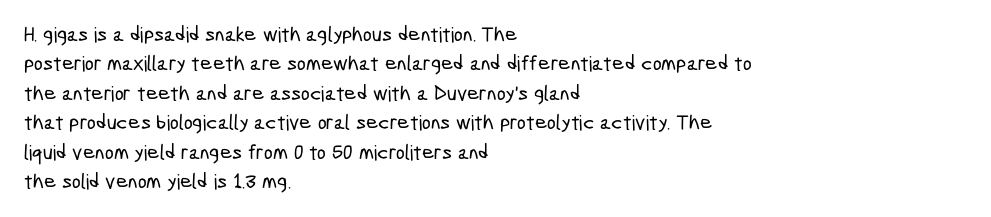
Check under the words: just untouched page. In terms of leading, this rendering sits right in the middle. The text block is weighted toward the left margin, trailing off unevenly rightward. Short note: letters normally spaced.
